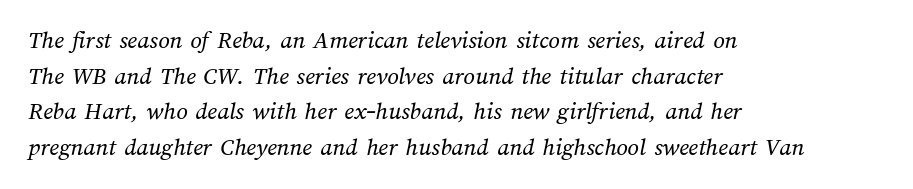
The image shows 25 px text type; set left-aligned, normal line spacing (1.43x), normal letter spacing, not underlined.
